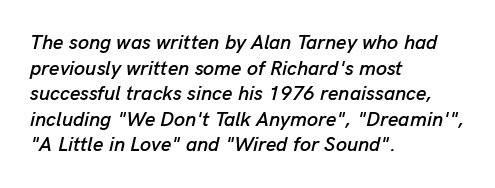
Nothing unusual about the tracking: characters are spaced as the font intends. In terms of leading, this rendering sits right in the middle. Layout note: lines flush left. The zone under the glyphs is completely vacant. The whole block is typeset with a tilt.
